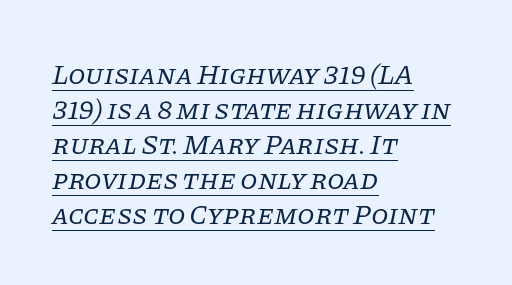
{"serif": "yes", "italic": "yes", "lean": "right", "slant_degrees": 11, "bold": "no", "weight": "regular", "width": "normal", "stroke_contrast": "low", "x_height": "large", "monospaced": "no", "underline": "yes", "align": "left", "line_spacing": "normal", "line_spacing_ratio": 1.25, "letter_spacing": "normal", "letter_spacing_em": 0.0, "glyph_px": 28}
